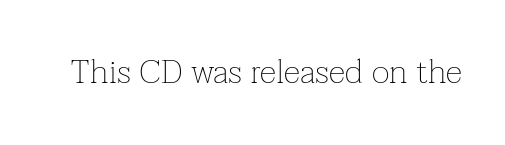
The image shows 34 px thin serif type, upright; set normal letter spacing, not underlined; low stroke contrast and a medium x-height.
